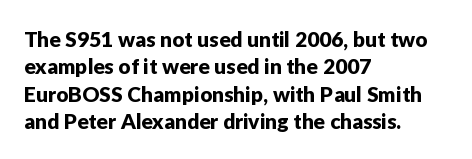
You could call the tracking neutral — neither tight nor loose. Honestly, there is no underline to notice here at all. This is roman type, the default non-slanted kind. Compared with a centered layout, this one pins lines to the left instead. Interline gaps are of average width in this sample.
